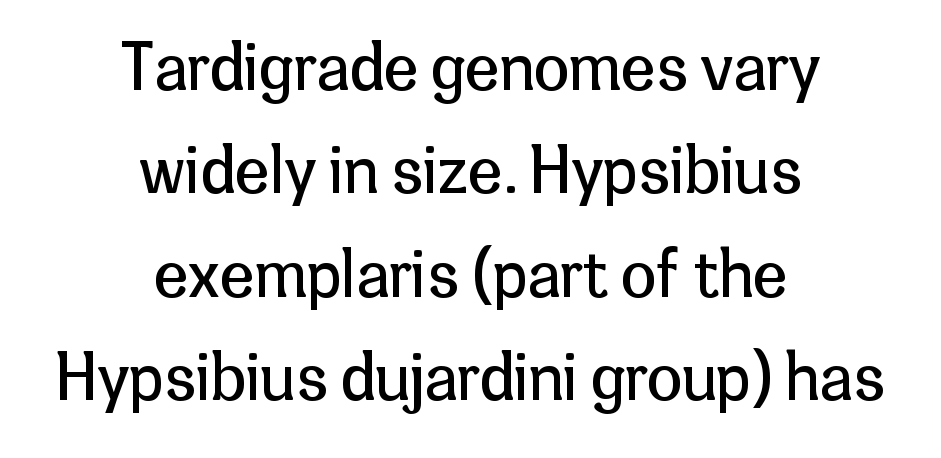
The image shows 63 px regular-weight sans-serif type, upright; set centered, normal line spacing (1.64x), normal letter spacing, not underlined; low stroke contrast and a medium x-height.
